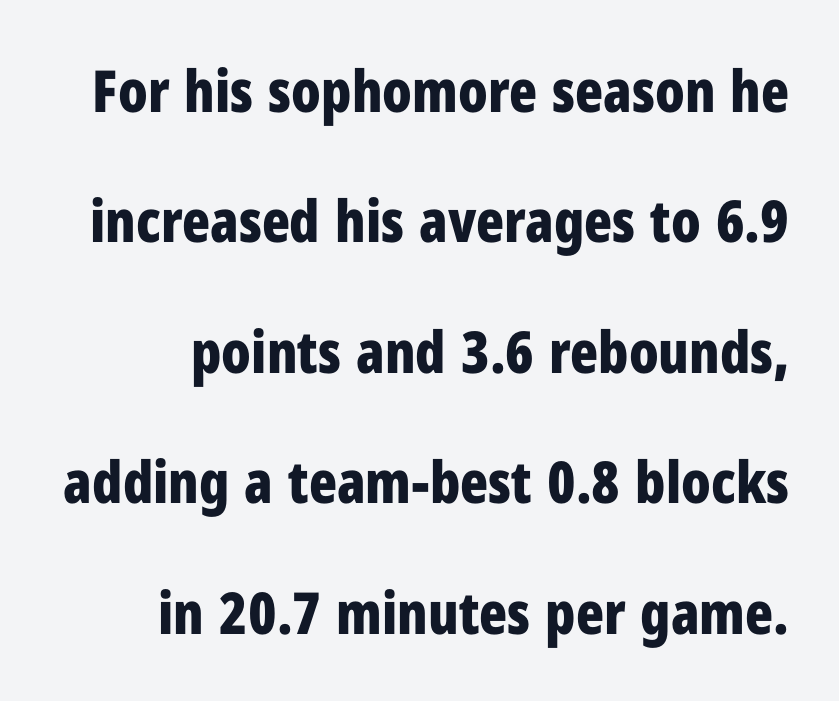
Letterform terminals end flat and unadorned throughout the passage. You could not count columns in this text — the font is proportionally spaced. The foot of each line stays bare and open. Characters follow at the spacing the type designer built in. Stroke thickness is high; the sample reads as a true bold.
